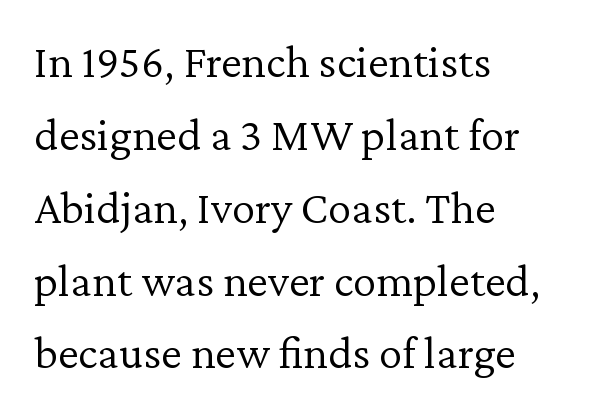
Vertical stems look standard width or narrower in stroke. What stands out about the letter spacing? Nothing — it is the standard amount. Vertical strokes here are truly vertical. Does the leading feel generous? No, just average.
